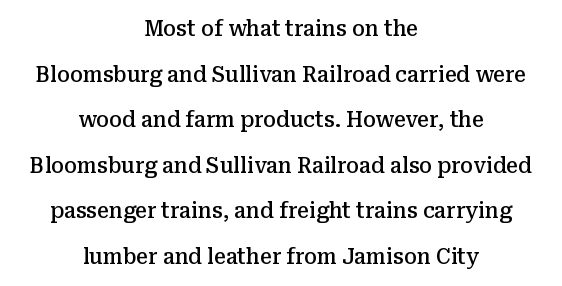
Q: Is the text bold? A: Semi-bold.
Q: Is the text italic (slanted)? A: No, it is upright.
Q: Is the text underlined? A: No.
Q: How is the paragraph aligned? A: Centered.
Q: Is the spacing between letters normal or unusually wide? A: Normal.
Q: Is the spacing between lines tight, normal or loose? A: Loose.
